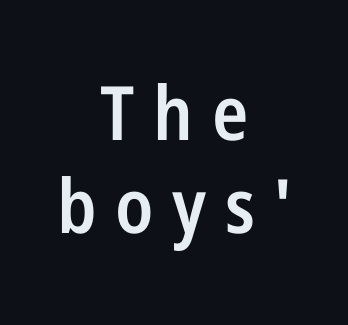
Q: Is the text bold? A: Semi-bold.
Q: Is the text italic (slanted)? A: No, it is upright.
Q: Is the typeface a serif or a sans-serif typeface? A: Sans-serif.
Q: Is the text underlined? A: No.
Q: How is the paragraph aligned? A: Centered.
Q: Is the spacing between letters normal or unusually wide? A: Unusually wide.
Q: Width (condensed, normal, or wide)? A: Condensed.
Q: Stroke contrast? A: Low.
Q: x-height? A: Medium.
Q: Monospaced? A: No.
